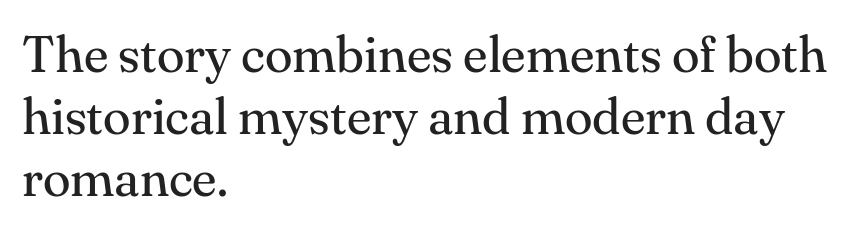
The image shows 51 px regular-weight serif type, upright; set left-aligned, line spacing 1.22x, normal letter spacing, not underlined; medium stroke contrast and a small x-height.
